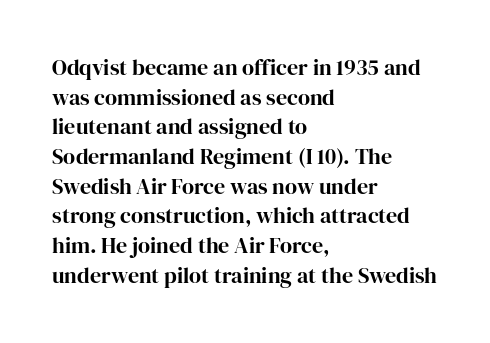
The passage shown stacks its lines at a standard gap. Look at the tracking — it's just the regular setting, nothing added. A typesetter would mark this as roman, not italic. Underlining? Definitely not there. One-word summary of the alignment: left.
